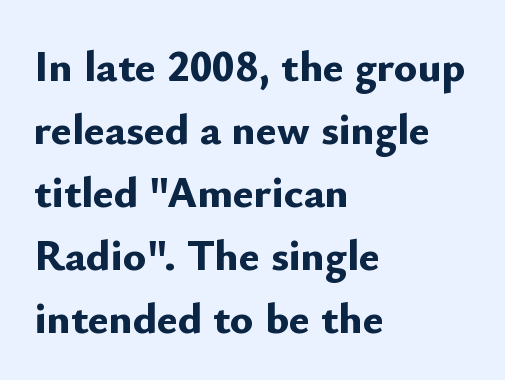
Q: Is the text bold? A: Yes.
Q: Is the text italic (slanted)? A: No, it is upright.
Q: Is the typeface a serif or a sans-serif typeface? A: Sans-serif.
Q: Is the text underlined? A: No.
Q: How is the paragraph aligned? A: Left-aligned.
Q: Is the spacing between letters normal or unusually wide? A: Normal.
Q: Is the spacing between lines tight, normal or loose? A: Normal.
Q: Width (condensed, normal, or wide)? A: Normal.
Q: Stroke contrast? A: Low.
Q: x-height? A: Small.
Q: Monospaced? A: No.
